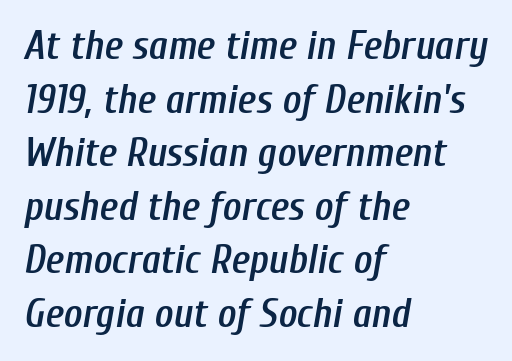
Q: Is the text bold? A: Semi-bold.
Q: Is the text italic (slanted)? A: Yes, it leans right by about 10 degrees.
Q: Is the text underlined? A: No.
Q: How is the paragraph aligned? A: Left-aligned.
Q: Is the spacing between letters normal or unusually wide? A: Normal.
Q: Is the spacing between lines tight, normal or loose? A: Normal.
Q: Width (condensed, normal, or wide)? A: Condensed.
Q: Stroke contrast? A: Low.
Q: x-height? A: Medium.
Q: Monospaced? A: No.
